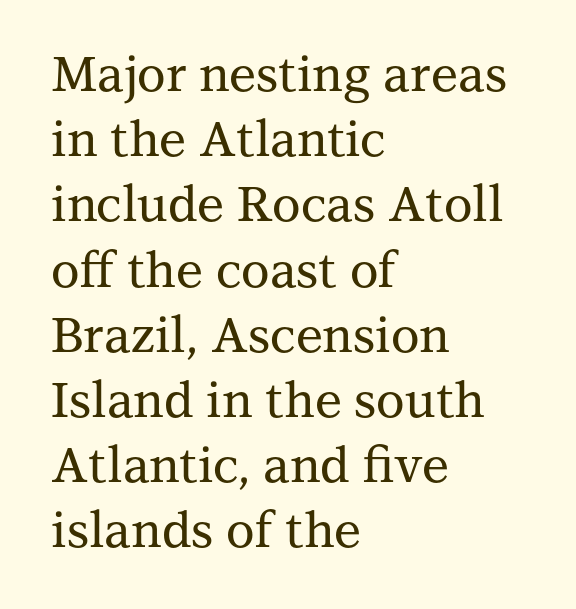
{"serif": "yes", "italic": "no", "width": "normal", "stroke_contrast": "medium", "x_height": "medium", "monospaced": "no", "underline": "no", "align": "left", "line_spacing": "normal", "line_spacing_ratio": 1.33, "letter_spacing": "normal", "letter_spacing_em": 0.0, "glyph_px": 49}
